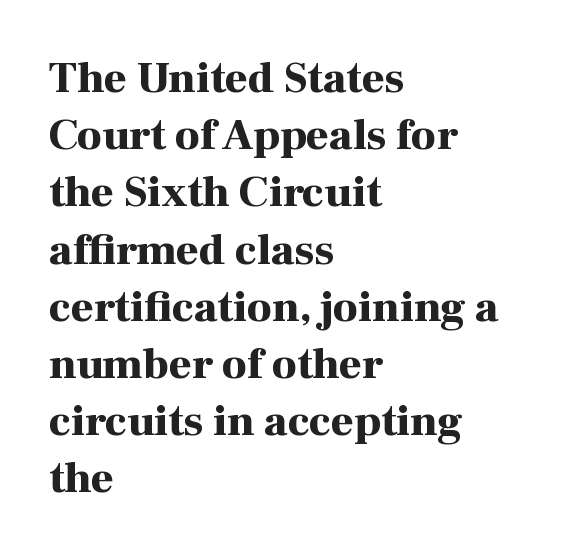
{"serif": "yes", "italic": "no", "bold": "yes", "weight": "bold", "width": "normal", "stroke_contrast": "high", "x_height": "medium", "monospaced": "no", "underline": "no", "align": "left", "line_spacing": "normal", "line_spacing_ratio": 1.3, "letter_spacing": "normal", "letter_spacing_em": 0.0, "glyph_px": 44}
